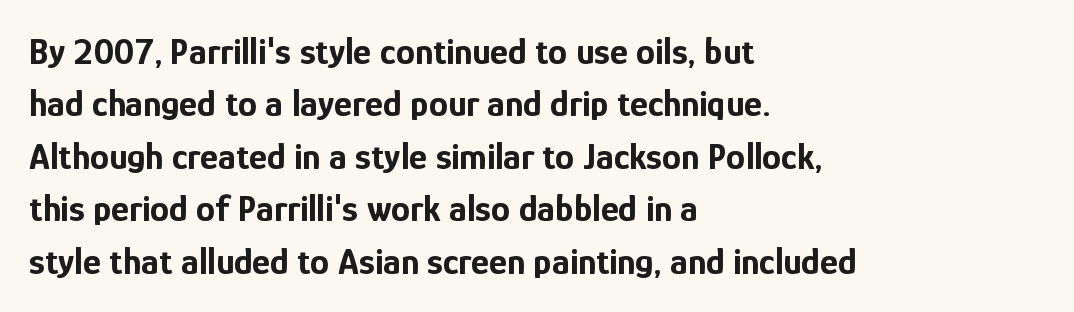
Q: Is the text bold? A: Yes.
Q: Is the text italic (slanted)? A: No, it is upright.
Q: Is the typeface a serif or a sans-serif typeface? A: Sans-serif.
Q: Is the text underlined? A: No.
Q: How is the paragraph aligned? A: Left-aligned.
Q: Is the spacing between letters normal or unusually wide? A: Normal.
Q: Is the spacing between lines tight, normal or loose? A: Normal.
Q: Width (condensed, normal, or wide)? A: Condensed.
Q: Stroke contrast? A: Low.
Q: x-height? A: Medium.
Q: Monospaced? A: No.
